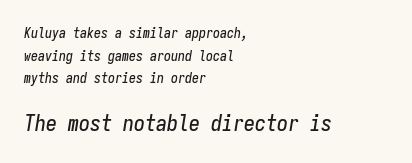
Glance below the letters and you will spot only blank space. The font's italic variant was chosen for this text. Glyph-to-glyph distance matches everyday printed text. The designer left line spacing at the default. Top chunk: small. Bottom chunk: large.
